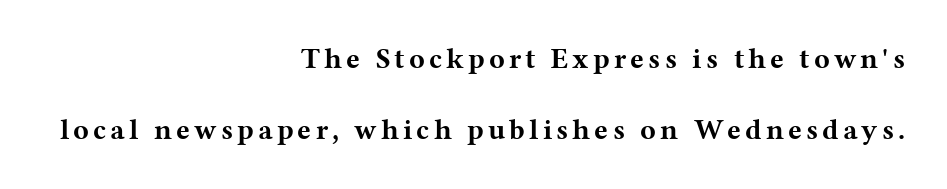
{"serif": "yes", "italic": "no", "bold": "yes", "weight": "bold", "width": "wide", "stroke_contrast": "medium", "x_height": "medium", "monospaced": "no", "underline": "no", "align": "right", "line_spacing": "loose", "line_spacing_ratio": 2.44, "glyph_px": 29}
